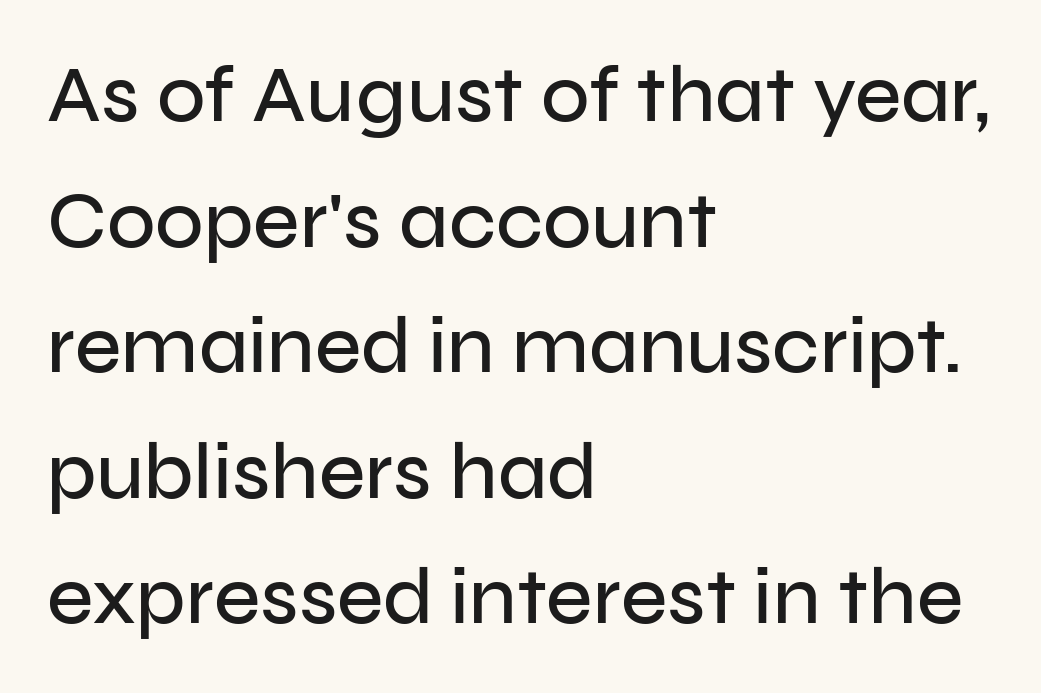
{"serif": "no", "italic": "no", "width": "normal", "stroke_contrast": "low", "x_height": "medium", "monospaced": "no", "underline": "no", "align": "left", "line_spacing": "normal", "line_spacing_ratio": 1.57, "letter_spacing": "normal", "letter_spacing_em": 0.0, "glyph_px": 80}
